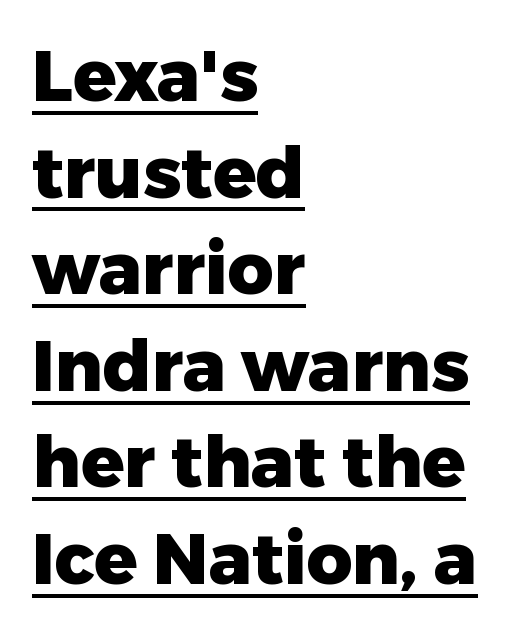
{"serif": "no", "italic": "no", "bold": "yes", "weight": "heavy", "width": "normal", "stroke_contrast": "low", "x_height": "medium", "monospaced": "no", "underline": "yes", "align": "left", "line_spacing": "normal", "line_spacing_ratio": 1.36, "letter_spacing": "normal", "letter_spacing_em": 0.0, "glyph_px": 71}
